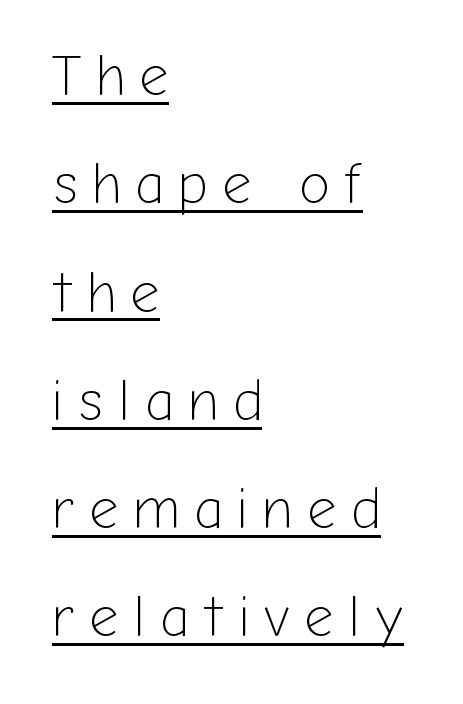
This reads as an unemphasized weight, regular at the heaviest. The letters advance in unequal steps, a hallmark of proportional type. In terms of leading, this rendering errs on the spacious side. In terms of letterspacing, this is a distinctly airy, spread setting.
